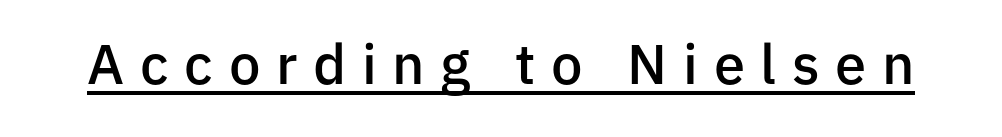
The image shows 56 px semibold sans-serif type, upright; set unusually wide letter spacing (+0.28 em), underlined; low stroke contrast and a medium x-height.
